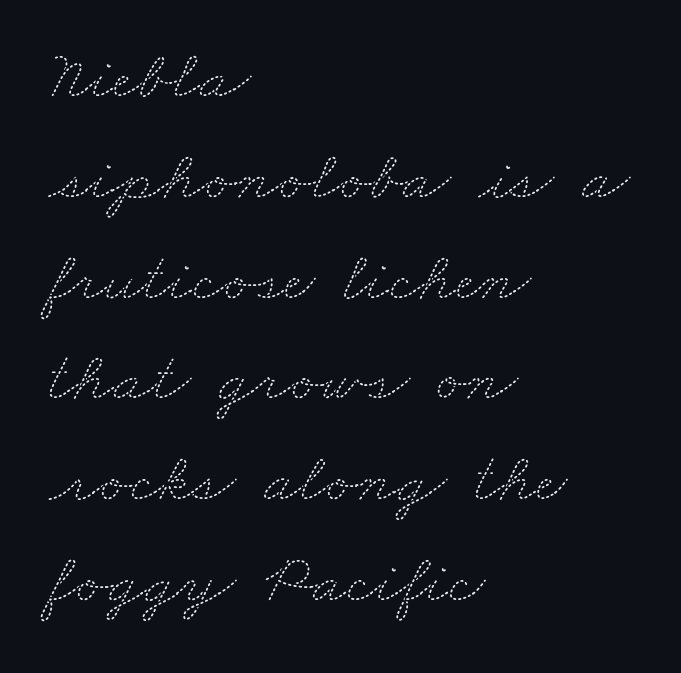
Q: Is the text bold? A: No.
Q: Is the text underlined? A: No.
Q: How is the paragraph aligned? A: Left-aligned.
Q: Is the spacing between letters normal or unusually wide? A: Normal.
Q: Is the spacing between lines tight, normal or loose? A: Normal.
Q: Width (condensed, normal, or wide)? A: Wide.
Q: Stroke contrast? A: Medium.
Q: x-height? A: Small.
Q: Monospaced? A: No.
